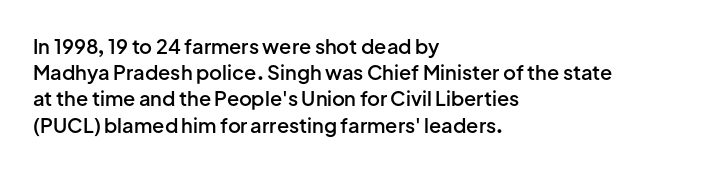
In terms of letterspacing, this is plain default setting. Leftover space on each line is placed entirely after the last word. When letters stand straight like this, we call the style roman or upright. Firm but not heavy-handed strokes: this text is semibold.
